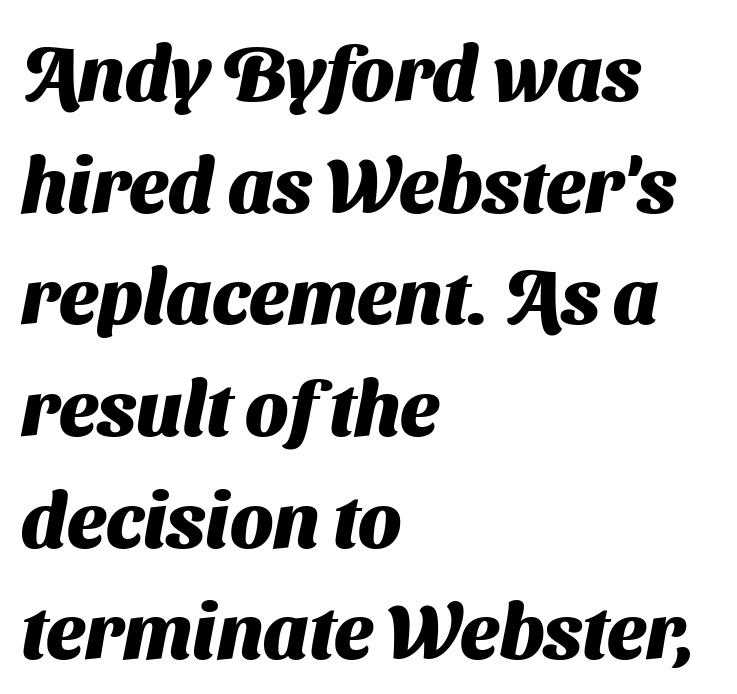
Q: Is the text bold? A: Yes.
Q: Is the typeface a serif or a sans-serif typeface? A: Sans-serif.
Q: Is the text underlined? A: No.
Q: How is the paragraph aligned? A: Left-aligned.
Q: Is the spacing between letters normal or unusually wide? A: Normal.
Q: Is the spacing between lines tight, normal or loose? A: Normal.
Q: Width (condensed, normal, or wide)? A: Normal.
Q: Stroke contrast? A: Medium.
Q: x-height? A: Medium.
Q: Monospaced? A: No.
